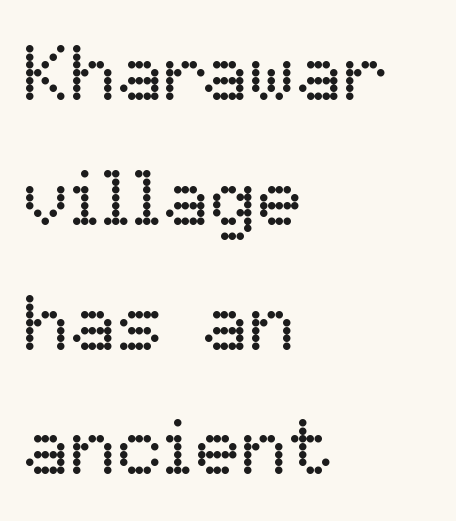
Q: Is the text bold? A: No.
Q: Is the text italic (slanted)? A: No, it is upright.
Q: Is the text underlined? A: No.
Q: How is the paragraph aligned? A: Left-aligned.
Q: Is the spacing between letters normal or unusually wide? A: Normal.
Q: Is the spacing between lines tight, normal or loose? A: Normal.
Q: Width (condensed, normal, or wide)? A: Normal.
Q: Stroke contrast? A: Low.
Q: x-height? A: Medium.
Q: Monospaced? A: No.
